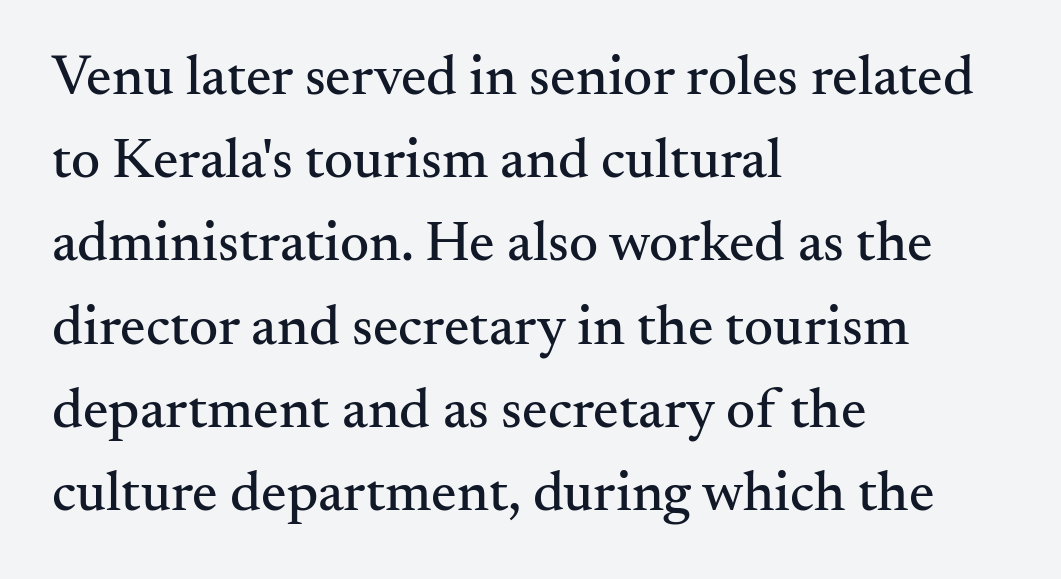
The image shows 57 px serif type, upright; set left-aligned, normal line spacing (1.46x), normal letter spacing, not underlined; medium stroke contrast and a small x-height.
